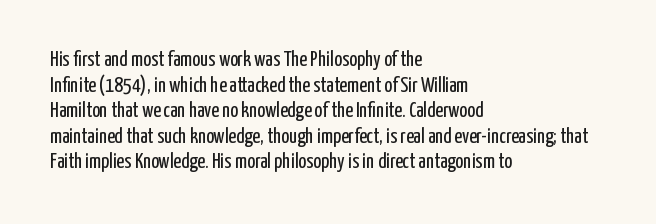
{"italic": "no", "bold": "no", "underline": "no", "align": "left", "line_spacing_ratio": 1.22, "letter_spacing": "normal", "letter_spacing_em": 0.0, "glyph_px": 21}
